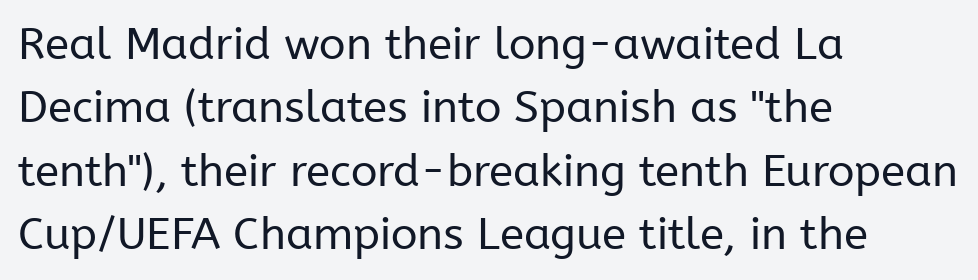
The image shows 44 px regular-weight sans-serif type, upright; set left-aligned, normal line spacing (1.44x), normal letter spacing, not underlined; low stroke contrast and a medium x-height.
